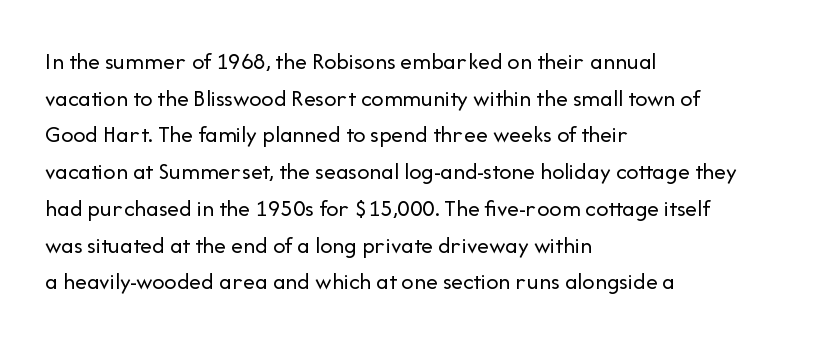
The image shows 24 px text type, upright; set left-aligned, normal line spacing (1.53x), normal letter spacing, not underlined.
